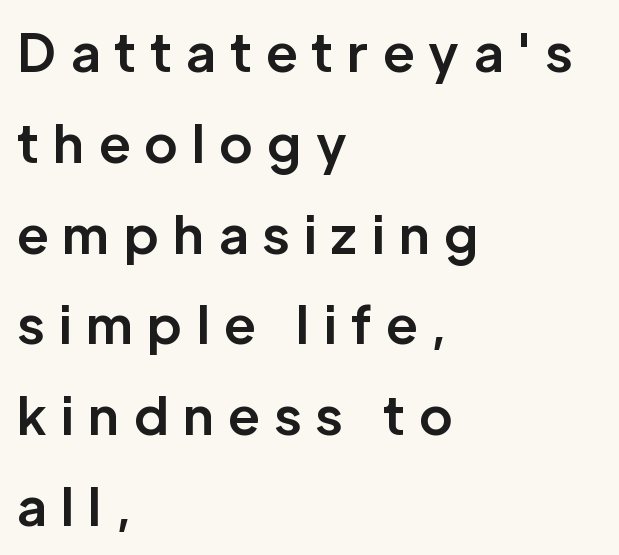
The image shows 51 px bold sans-serif type, upright; set left-aligned, line spacing 1.78x, unusually wide letter spacing (+0.28 em), not underlined; low stroke contrast and a medium x-height.
